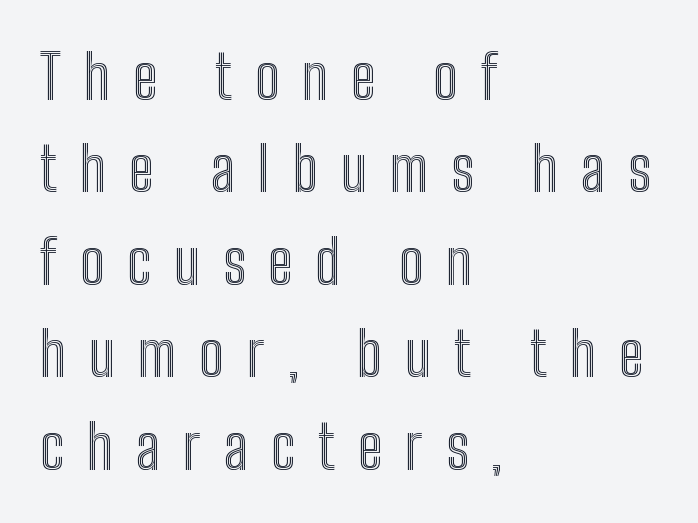
The rendering uses natural spacing where letterforms have individual widths. Nobody drew a line under any word here. Between one letter and the next there's a generous, obvious gap. Italic? Not at all — the glyphs are vertical. This rendering uses left alignment, leaving the right contour irregular.
